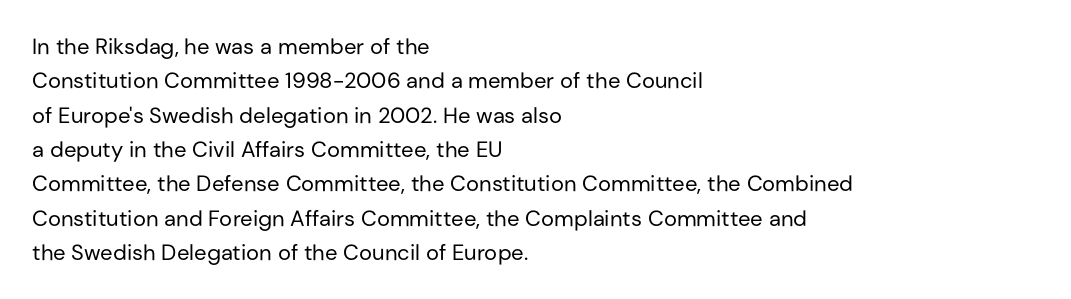
The image shows 22 px text type, upright; set left-aligned, normal line spacing (1.56x), normal letter spacing, not underlined.
